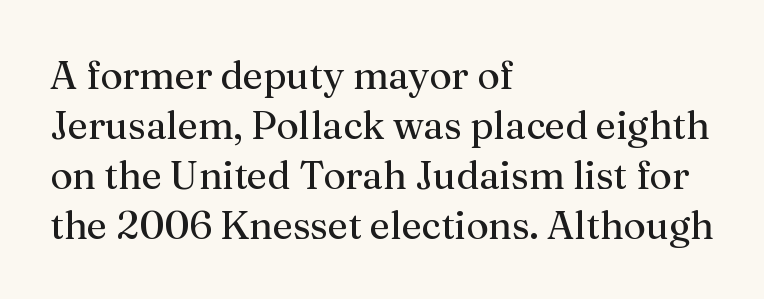
Little horizontal feet cap the strokes, marking this as serif type. This sample has the flowing, uneven cadence of proportional lettering. Unmarked baselines from the first word to the last. Casual observation: everything's shoved over to the left. The face used here is rendered with its standard letterfit. Leading matches the norm, producing a regular column.
